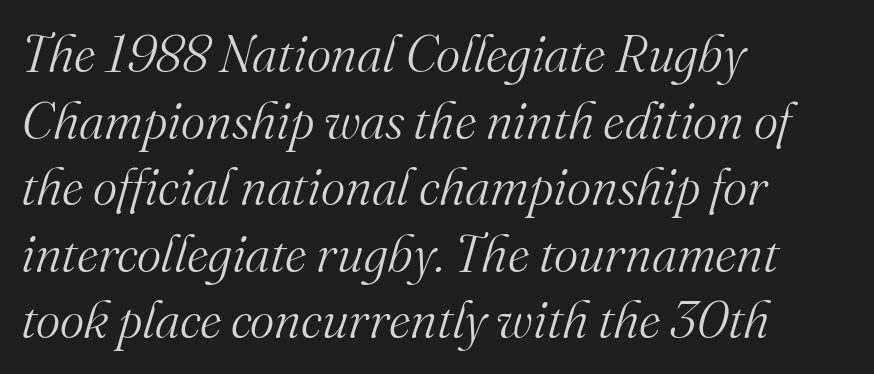
The specimen omits any rule beneath the text block's lines. Observe the serifs anchoring each vertical stroke in this sample. The space between consecutive lines is moderate. Each line starts at the same left margin while the right side varies. Is this a fixed-width face? No — the glyphs have proportional, varying widths. Nothing unusual about the tracking: characters are spaced as the font intends.
